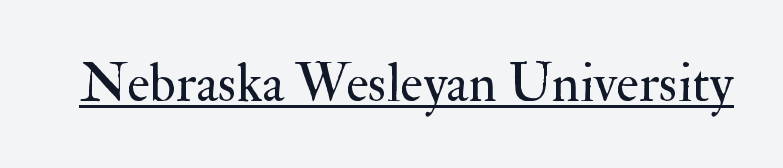
Q: Is the text bold? A: No.
Q: Is the text italic (slanted)? A: No, it is upright.
Q: Is the typeface a serif or a sans-serif typeface? A: Serif.
Q: Is the text underlined? A: Yes.
Q: Is the spacing between letters normal or unusually wide? A: Normal.
Q: Width (condensed, normal, or wide)? A: Normal.
Q: Stroke contrast? A: Medium.
Q: x-height? A: Small.
Q: Monospaced? A: No.
